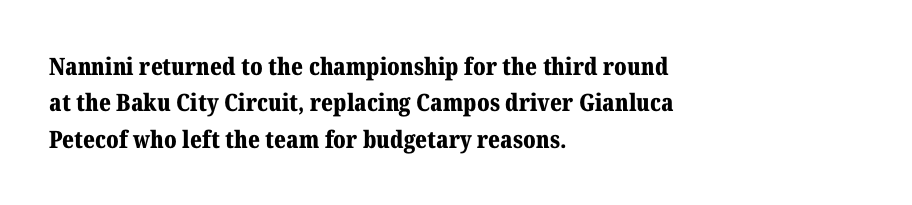
The image shows 24 px bold type, upright; set left-aligned, normal line spacing (1.52x), normal letter spacing, not underlined.
